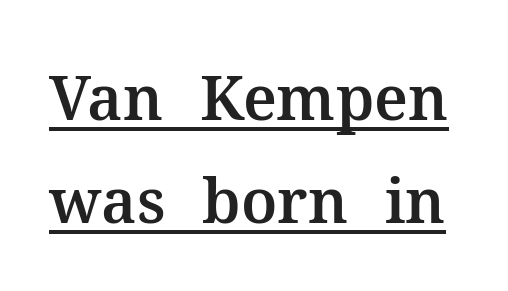
The image shows 61 px serif type, upright; set normal line spacing (1.69x), normal letter spacing, underlined; medium stroke contrast and a medium x-height.
